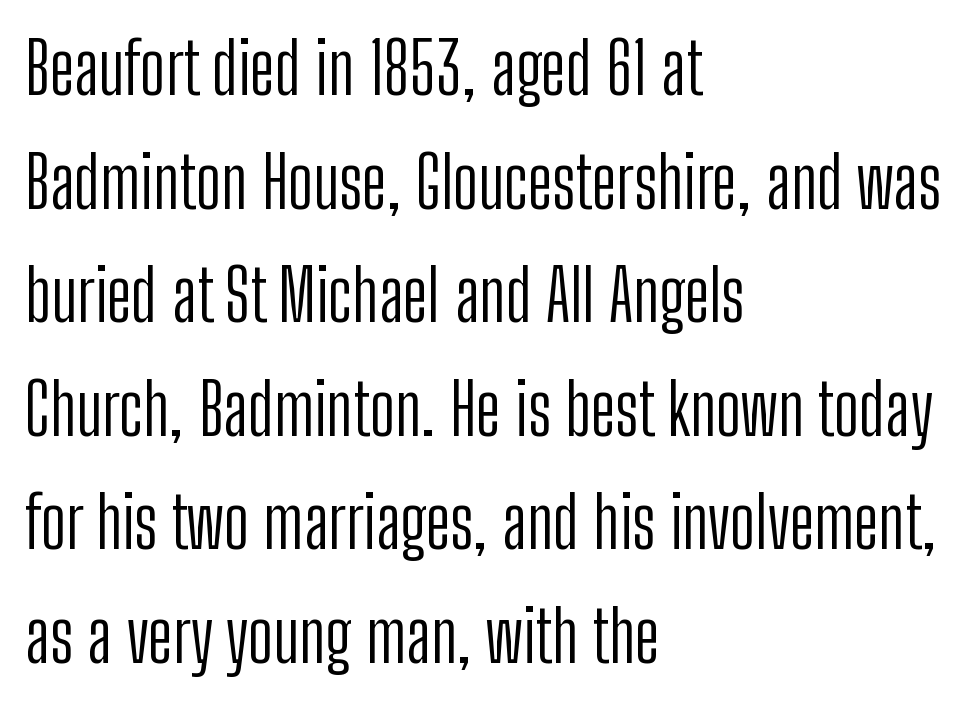
{"serif": "no", "italic": "no", "bold": "no", "weight": "light", "width": "condensed", "stroke_contrast": "low", "x_height": "medium", "monospaced": "no", "underline": "no", "align": "left", "line_spacing": "normal", "line_spacing_ratio": 1.6, "letter_spacing": "normal", "letter_spacing_em": 0.0, "glyph_px": 71}
